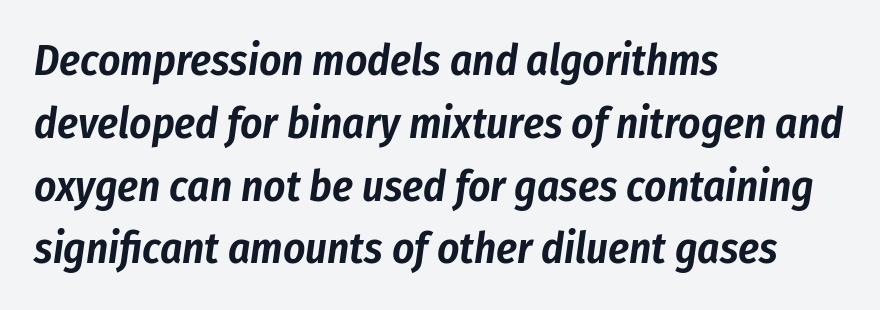
Q: Is the text italic (slanted)? A: Yes, it leans right by about 8 degrees.
Q: Is the text underlined? A: No.
Q: How is the paragraph aligned? A: Left-aligned.
Q: Is the spacing between letters normal or unusually wide? A: Normal.
Q: Is the spacing between lines tight, normal or loose? A: Normal.
Q: Width (condensed, normal, or wide)? A: Condensed.
Q: Stroke contrast? A: Low.
Q: x-height? A: Medium.
Q: Monospaced? A: No.
